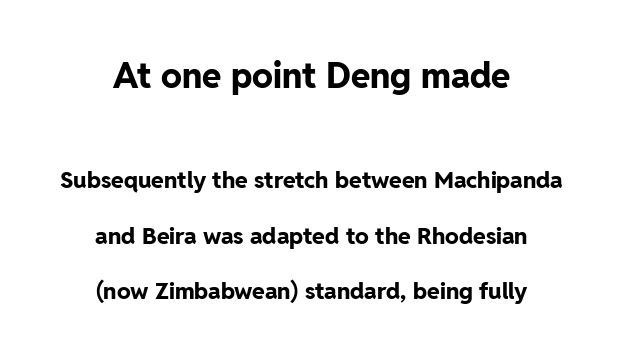
Q: Is the text bold? A: Yes.
Q: Is the text italic (slanted)? A: No, it is upright.
Q: Is the typeface a serif or a sans-serif typeface? A: Sans-serif.
Q: Is the text underlined? A: No.
Q: How is the paragraph aligned? A: Centered.
Q: Is the spacing between letters normal or unusually wide? A: Normal.
Q: Is the spacing between lines tight, normal or loose? A: Loose.
Q: Which block of text is set in a larger size, the first (top) or the second (bottom)? A: The first (top) one.
Q: Width (condensed, normal, or wide)? A: Normal.
Q: Stroke contrast? A: Low.
Q: x-height? A: Medium.
Q: Monospaced? A: No.
